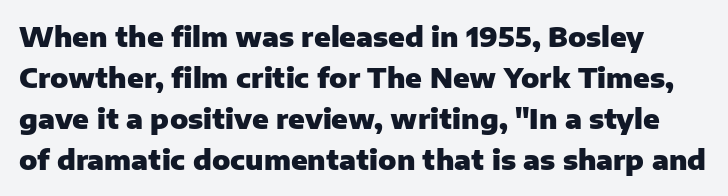
{"italic": "no", "bold": "yes", "underline": "no", "line_spacing": "normal", "line_spacing_ratio": 1.52, "letter_spacing": "normal", "letter_spacing_em": 0.0, "glyph_px": 27}
